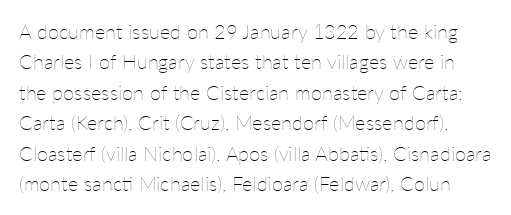
{"italic": "no", "bold": "no", "underline": "no", "line_spacing": "normal", "line_spacing_ratio": 1.52, "letter_spacing": "normal", "letter_spacing_em": 0.0, "glyph_px": 20}
